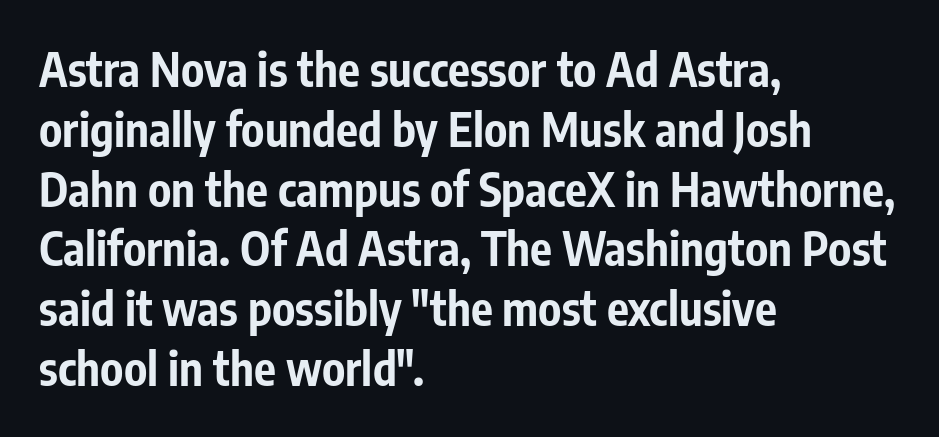
The image shows 46 px bold, condensed sans-serif type, upright; set left-aligned, normal line spacing (1.3x), normal letter spacing, not underlined; low stroke contrast and a medium x-height.
